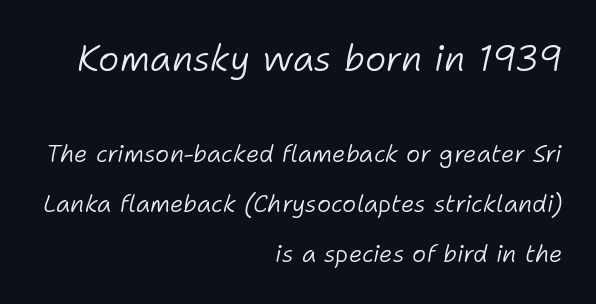
The letters are slanted; this is an italic face. The letters advance in unequal steps, a hallmark of proportional type. Inter-character spacing is left at the font's built-in metrics. Vertical spacing — loose. Counters stay open thanks to moderate or lighter strokes.
